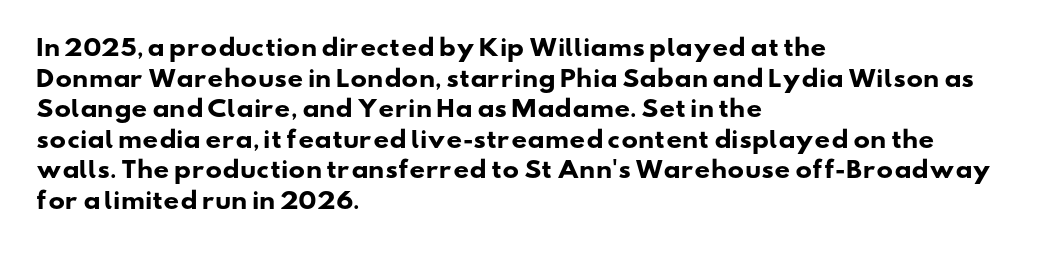
The image shows 22 px bold type; set left-aligned, normal line spacing (1.39x), normal letter spacing, not underlined.
